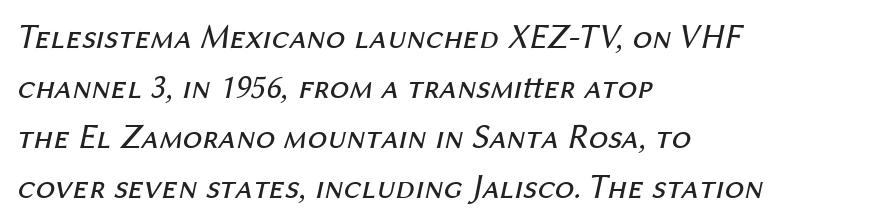
{"italic": "yes", "lean": "right", "slant_degrees": 12, "bold": "no", "weight": "regular", "width": "normal", "stroke_contrast": "medium", "x_height": "medium", "monospaced": "no", "underline": "no", "align": "left", "line_spacing": "normal", "line_spacing_ratio": 1.43, "letter_spacing": "normal", "letter_spacing_em": 0.0, "glyph_px": 35}
